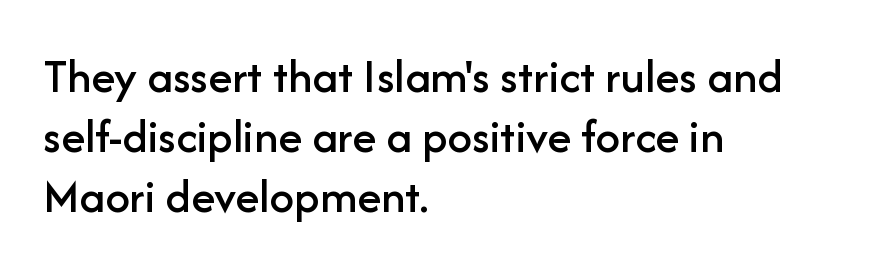
The image shows 49 px sans-serif type, upright; set left-aligned, line spacing 1.22x, normal letter spacing, not underlined; low stroke contrast and a medium x-height.
